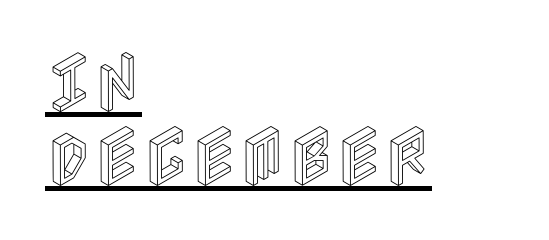
This is underlined copy, the kind a proofreader might mark for attention. These lines were composed using upright roman letters. The line-height multiplier appears low, near solid setting. The passage shown has conventional tracking throughout. The passage is arranged the way most books set body copy — flush left.
